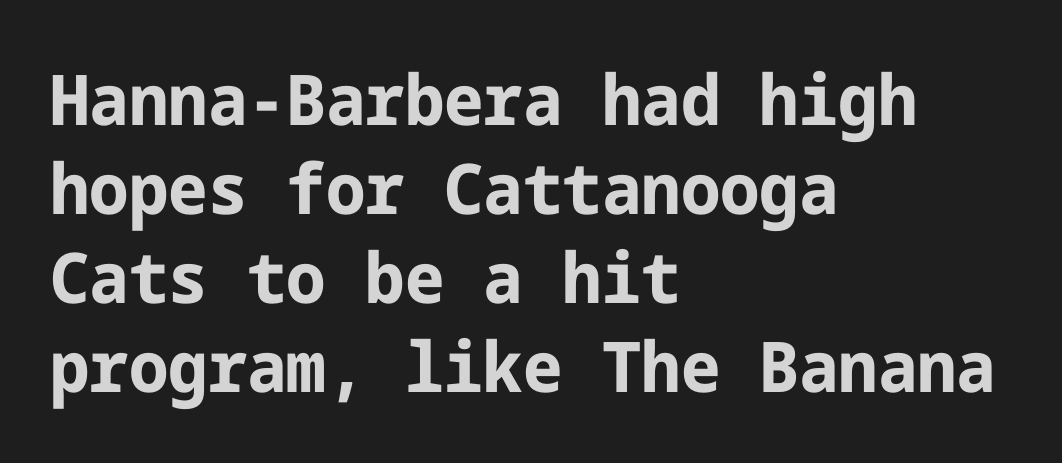
Q: Is the text bold? A: Yes.
Q: Is the text italic (slanted)? A: No, it is upright.
Q: Is the typeface a serif or a sans-serif typeface? A: Sans-serif.
Q: Is the text underlined? A: No.
Q: How is the paragraph aligned? A: Left-aligned.
Q: Is the spacing between letters normal or unusually wide? A: Normal.
Q: Is the spacing between lines tight, normal or loose? A: Normal.
Q: Width (condensed, normal, or wide)? A: Normal.
Q: Stroke contrast? A: Low.
Q: x-height? A: Medium.
